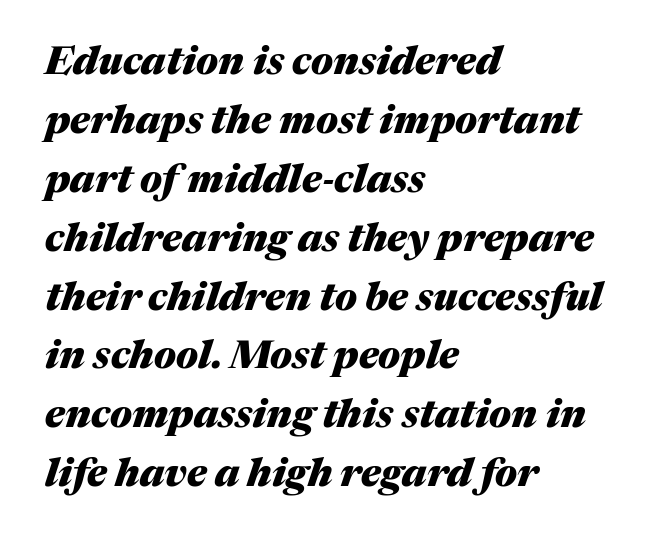
Q: Is the text bold? A: Yes.
Q: Is the text italic (slanted)? A: Yes, it leans right by about 17 degrees.
Q: Is the text underlined? A: No.
Q: How is the paragraph aligned? A: Left-aligned.
Q: Is the spacing between letters normal or unusually wide? A: Normal.
Q: Is the spacing between lines tight, normal or loose? A: Normal.
Q: Width (condensed, normal, or wide)? A: Normal.
Q: Stroke contrast? A: Medium.
Q: x-height? A: Medium.
Q: Monospaced? A: No.
